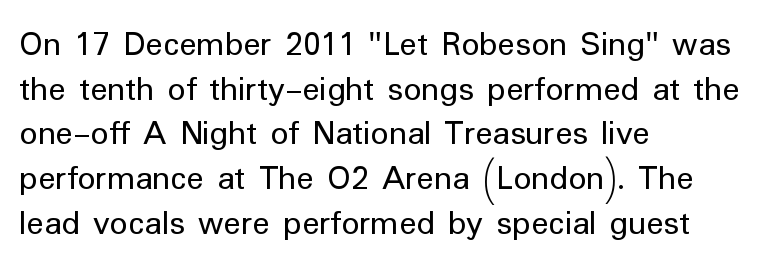
Q: Is the text bold? A: No.
Q: Is the text italic (slanted)? A: No, it is upright.
Q: Is the typeface a serif or a sans-serif typeface? A: Sans-serif.
Q: Is the text underlined? A: No.
Q: How is the paragraph aligned? A: Left-aligned.
Q: Is the spacing between letters normal or unusually wide? A: Normal.
Q: Width (condensed, normal, or wide)? A: Normal.
Q: Stroke contrast? A: Low.
Q: x-height? A: Medium.
Q: Monospaced? A: No.
